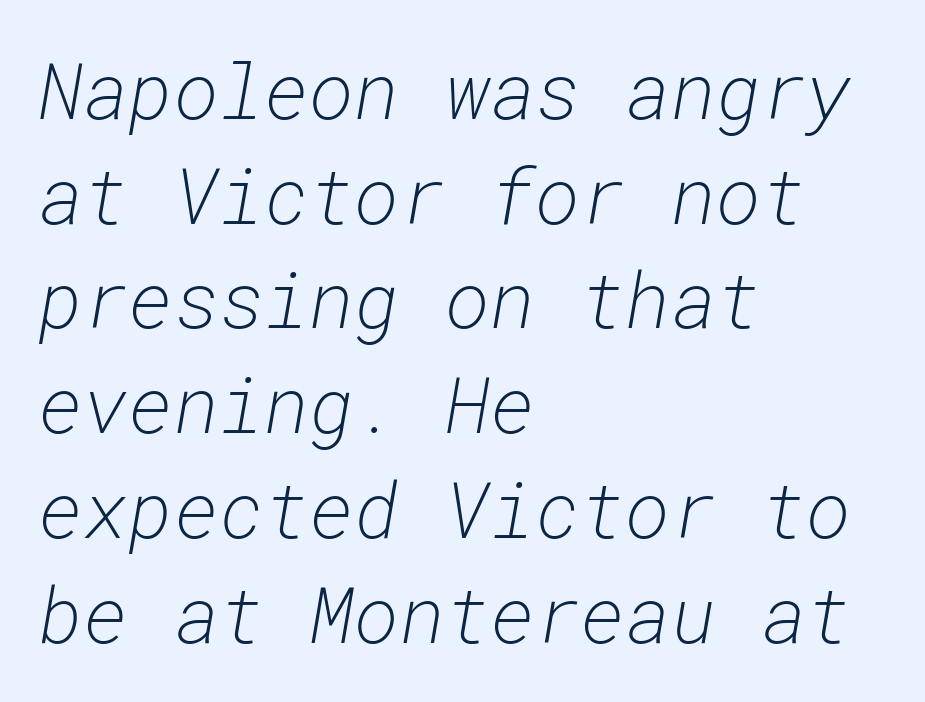
The image shows 77 px light type, italic (leaning right), monospaced; set left-aligned, normal line spacing (1.36x), normal letter spacing, not underlined; low stroke contrast and a medium x-height.
